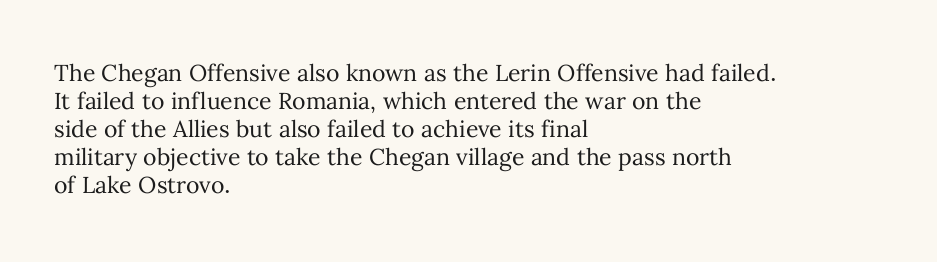
Q: Is the text bold? A: No.
Q: Is the text italic (slanted)? A: No, it is upright.
Q: Is the text underlined? A: No.
Q: How is the paragraph aligned? A: Left-aligned.
Q: Is the spacing between letters normal or unusually wide? A: Normal.
